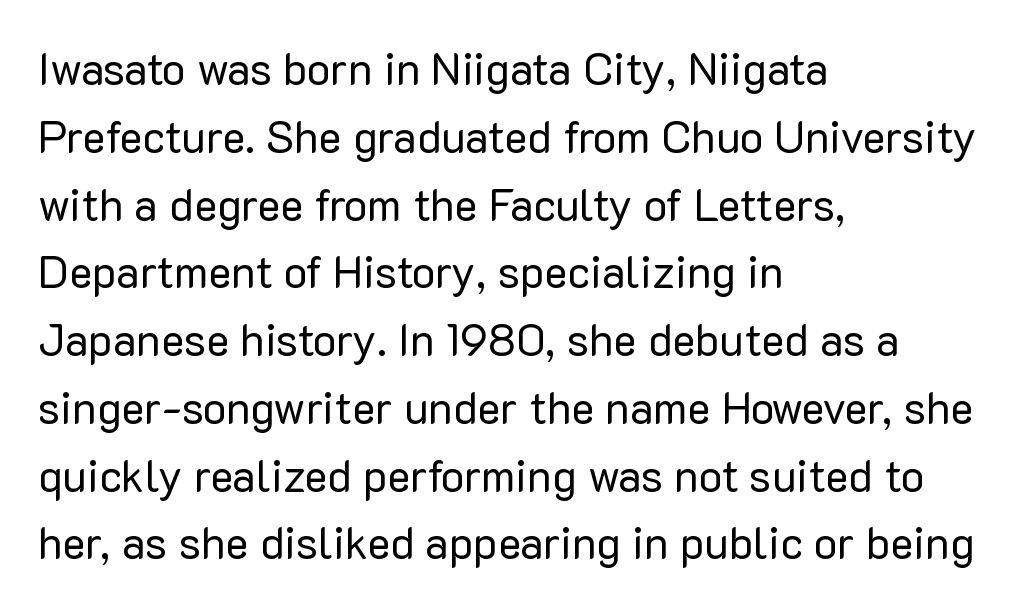
The image shows 44 px regular-weight sans-serif type, upright; set left-aligned, normal line spacing (1.54x), normal letter spacing, not underlined; low stroke contrast and a medium x-height.
